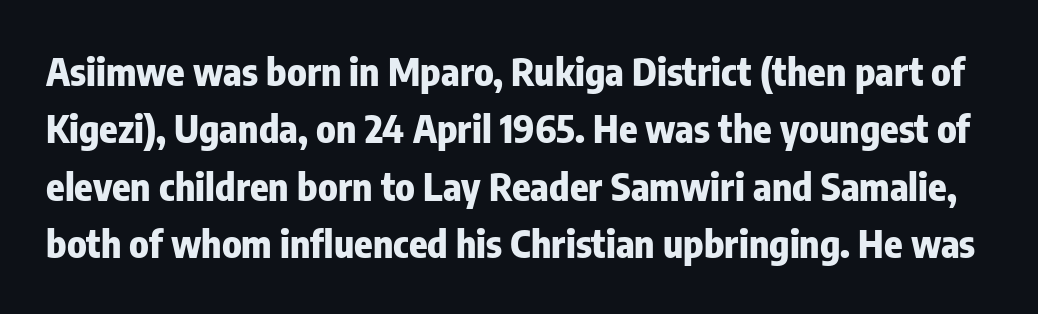
{"serif": "no", "italic": "no", "bold": "yes", "weight": "heavy", "width": "condensed", "stroke_contrast": "low", "x_height": "medium", "monospaced": "no", "underline": "no", "line_spacing": "normal", "line_spacing_ratio": 1.51, "letter_spacing": "normal", "letter_spacing_em": 0.0, "glyph_px": 38}
